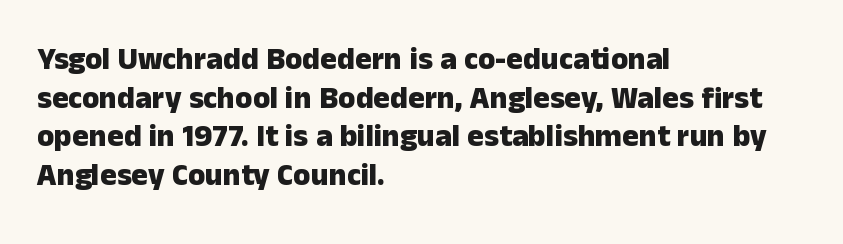
Anything drawn beneath the words? Only blank space. All the whitespace from short lines collects on the right. A typesetter would mark this as roman, not italic. The letters sit at their default tracking, neither squeezed nor spread.
